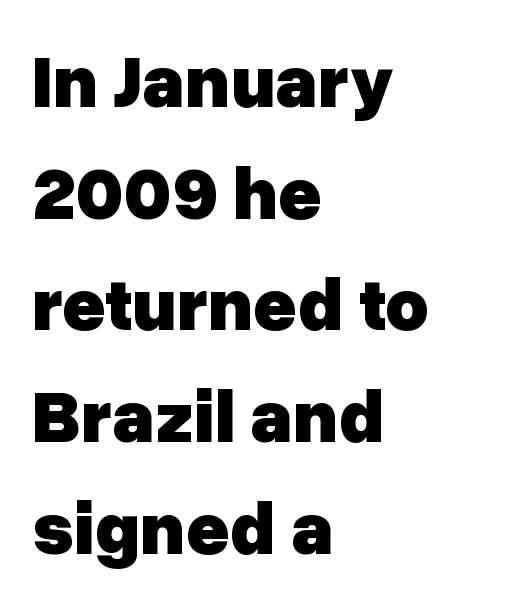
Q: Is the text bold? A: Yes.
Q: Is the text italic (slanted)? A: No, it is upright.
Q: Is the typeface a serif or a sans-serif typeface? A: Sans-serif.
Q: Is the text underlined? A: No.
Q: How is the paragraph aligned? A: Left-aligned.
Q: Is the spacing between letters normal or unusually wide? A: Normal.
Q: Is the spacing between lines tight, normal or loose? A: Normal.
Q: Width (condensed, normal, or wide)? A: Normal.
Q: Stroke contrast? A: Low.
Q: x-height? A: Medium.
Q: Monospaced? A: No.
